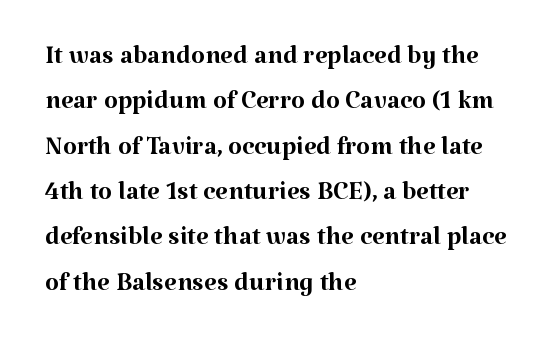
The image shows 36 px regular-weight serif type, upright; set left-aligned, normal line spacing (1.26x), normal letter spacing, not underlined; medium stroke contrast and a medium x-height.
